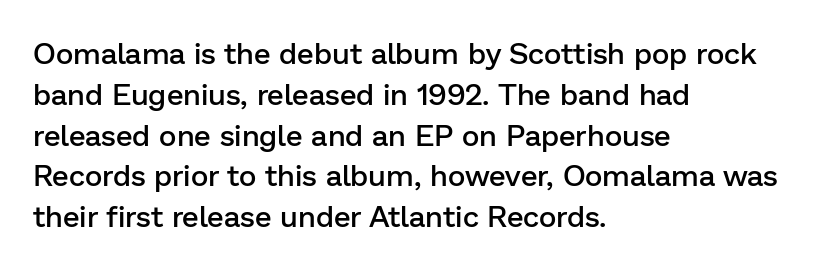
Q: Is the text bold? A: Semi-bold.
Q: Is the text italic (slanted)? A: No, it is upright.
Q: Is the typeface a serif or a sans-serif typeface? A: Sans-serif.
Q: Is the text underlined? A: No.
Q: How is the paragraph aligned? A: Left-aligned.
Q: Is the spacing between letters normal or unusually wide? A: Normal.
Q: Is the spacing between lines tight, normal or loose? A: Normal.
Q: Width (condensed, normal, or wide)? A: Normal.
Q: Stroke contrast? A: Low.
Q: x-height? A: Medium.
Q: Monospaced? A: No.
